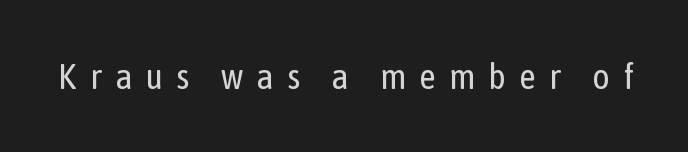
Type style note: lacks serifs. Upright lettering throughout. Display-style spreading of the glyphs; the letterfit is very open. A light-to-regular cut is what we see here. Lines of text with bare space underneath. Here the designer chose a conventional face with non-uniform glyph widths.
